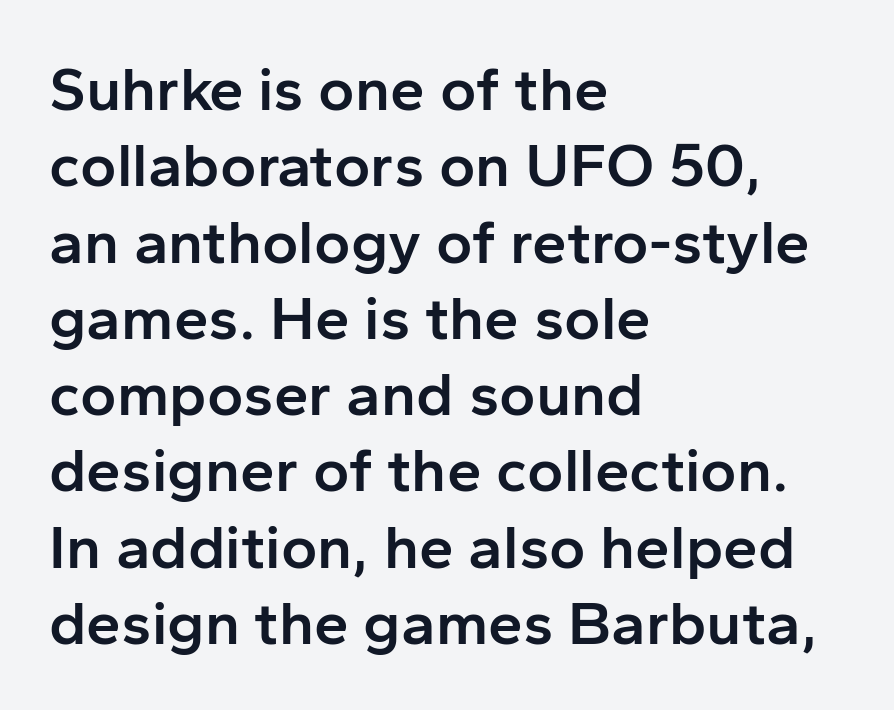
Q: Is the text bold? A: Semi-bold.
Q: Is the text italic (slanted)? A: No, it is upright.
Q: Is the typeface a serif or a sans-serif typeface? A: Sans-serif.
Q: Is the text underlined? A: No.
Q: How is the paragraph aligned? A: Left-aligned.
Q: Is the spacing between letters normal or unusually wide? A: Normal.
Q: Width (condensed, normal, or wide)? A: Normal.
Q: Stroke contrast? A: Low.
Q: x-height? A: Medium.
Q: Monospaced? A: No.
